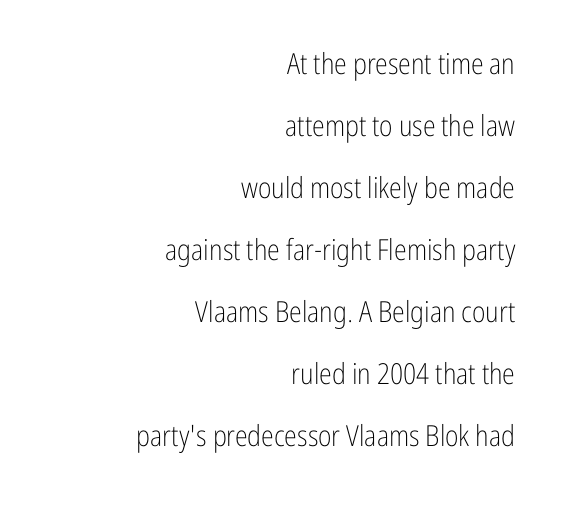
{"serif": "no", "italic": "no", "bold": "no", "weight": "light", "width": "condensed", "stroke_contrast": "low", "x_height": "medium", "monospaced": "no", "underline": "no", "align": "right", "line_spacing": "loose", "line_spacing_ratio": 2.14, "letter_spacing": "normal", "letter_spacing_em": 0.0, "glyph_px": 29}
